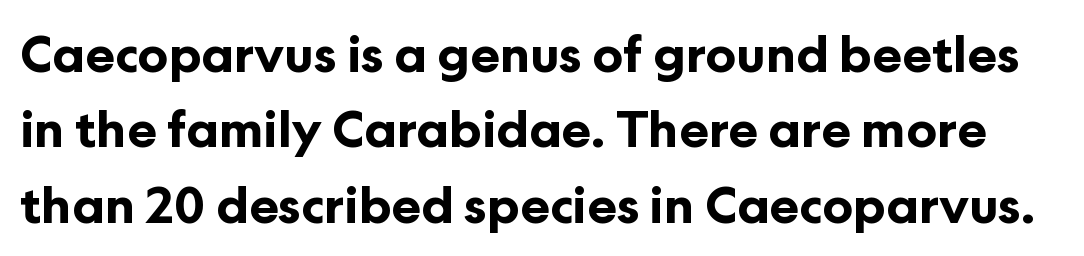
{"serif": "no", "italic": "no", "bold": "yes", "weight": "bold", "width": "normal", "stroke_contrast": "low", "x_height": "medium", "monospaced": "no", "underline": "no", "line_spacing": "normal", "line_spacing_ratio": 1.51, "letter_spacing": "normal", "letter_spacing_em": 0.0, "glyph_px": 50}
